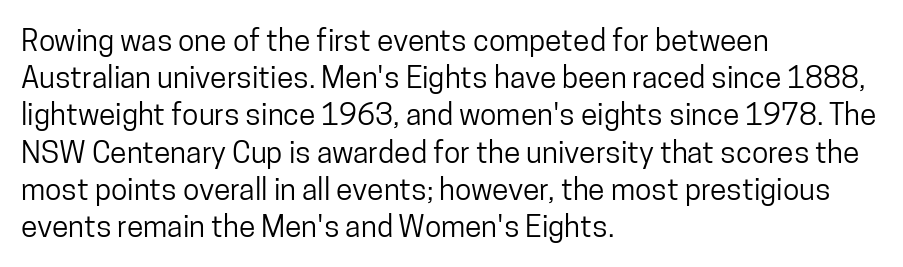
{"serif": "no", "italic": "no", "width": "condensed", "stroke_contrast": "low", "x_height": "medium", "monospaced": "no", "underline": "no", "align": "left", "line_spacing_ratio": 1.24, "letter_spacing": "normal", "letter_spacing_em": 0.0, "glyph_px": 30}
